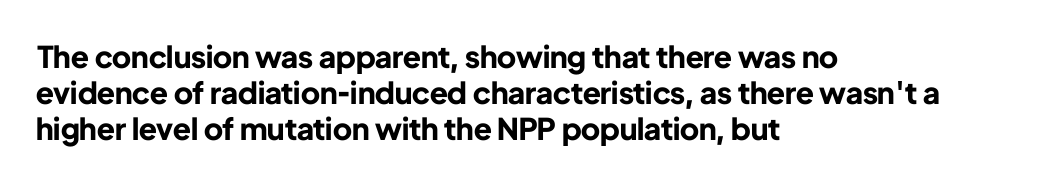
The specimen reads as upright at a glance. The lines in this sample share a left origin and differ only in where they stop. The glyphs in this specimen are sans serif. Is this a fixed-width face? No — the glyphs have proportional, varying widths. Each row of text sits above clean, open space. The rendering keeps characters at their native spacing.
